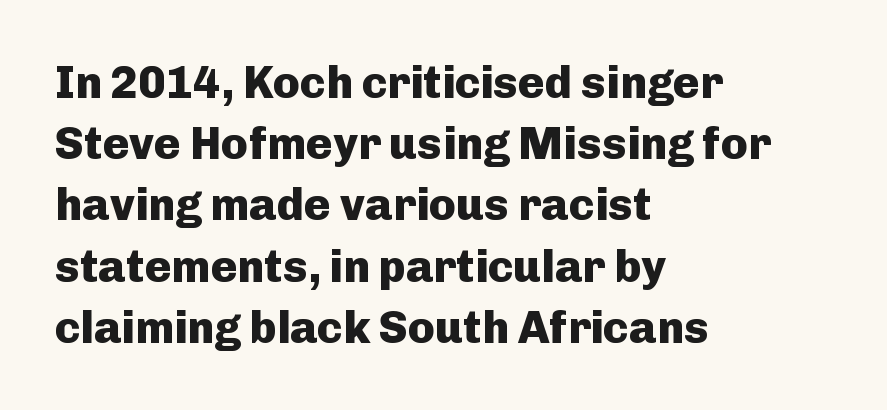
What stands out about the letter spacing? Nothing — it is the standard amount. The gap between lines stays unmarked. This sample keeps an unexceptional amount of space between lines. Font category for this specimen: sans-serif. If you drew a line through each stem, it would be perfectly vertical.
